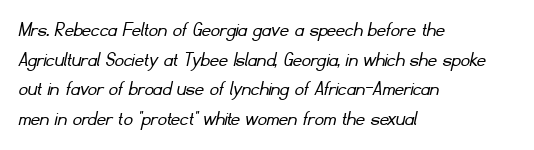
Q: Is the text bold? A: No.
Q: Is the text underlined? A: No.
Q: How is the paragraph aligned? A: Left-aligned.
Q: Is the spacing between letters normal or unusually wide? A: Normal.
Q: Is the spacing between lines tight, normal or loose? A: Normal.
